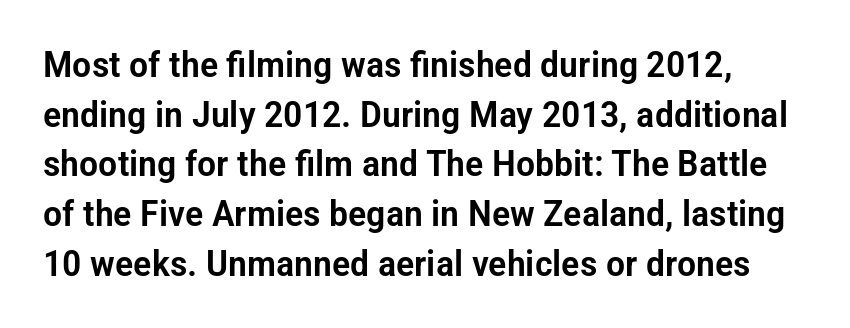
Q: Is the text italic (slanted)? A: No, it is upright.
Q: Is the typeface a serif or a sans-serif typeface? A: Sans-serif.
Q: Is the text underlined? A: No.
Q: Is the spacing between letters normal or unusually wide? A: Normal.
Q: Is the spacing between lines tight, normal or loose? A: Normal.
Q: Width (condensed, normal, or wide)? A: Condensed.
Q: Stroke contrast? A: Low.
Q: x-height? A: Medium.
Q: Monospaced? A: No.
